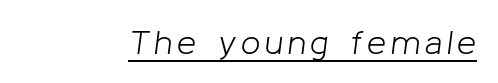
The rendering uses the underline text-decoration. Proportional: the letters do not fall into vertical columns. Heaviness? Minimal to ordinary, like unemphasized prose. This is oblique type, the kind used for emphasis or titles.
